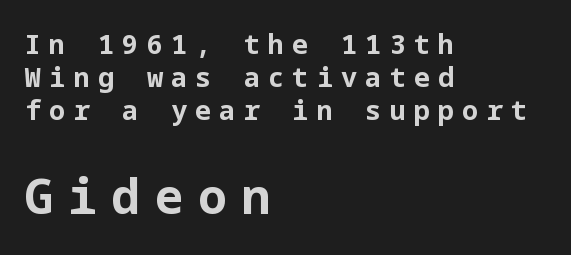
Letterform terminals end flat and unadorned throughout the passage. A classic flush-left, rag-right setting is used for this passage. No italicization has been applied; the sample stays upright. The letters are bold, with thick, heavy strokes. Honestly, there is no underline to notice here at all.
